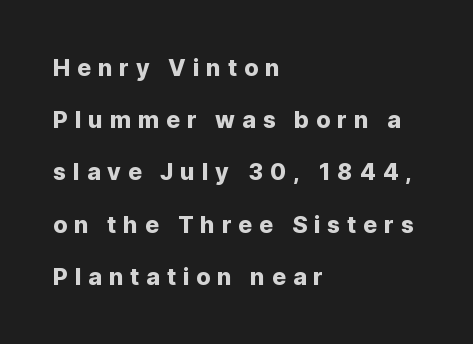
The image shows 23 px text type, upright; set left-aligned, loose line spacing (2.27x), unusually wide letter spacing (+0.3 em), not underlined.
